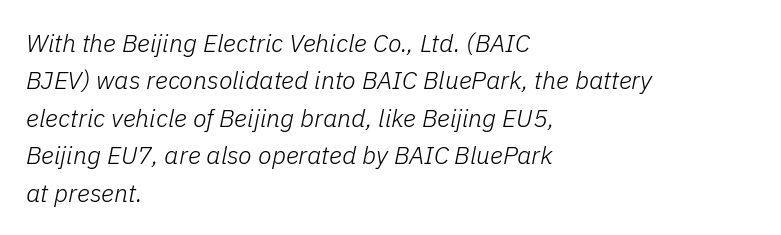
Characters are canted at an angle relative to the baseline's perpendicular. The letterforms sit at book weight or below. No extra tracking has been applied to these lines. A clean baseline with only descenders dipping below it.
